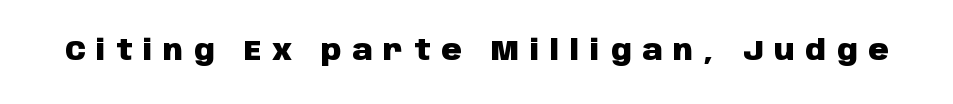
{"serif": "no", "italic": "no", "bold": "yes", "weight": "heavy", "width": "normal", "stroke_contrast": "low", "x_height": "large", "monospaced": "no", "underline": "no", "letter_spacing": "wide", "letter_spacing_em": 0.39, "glyph_px": 28}
